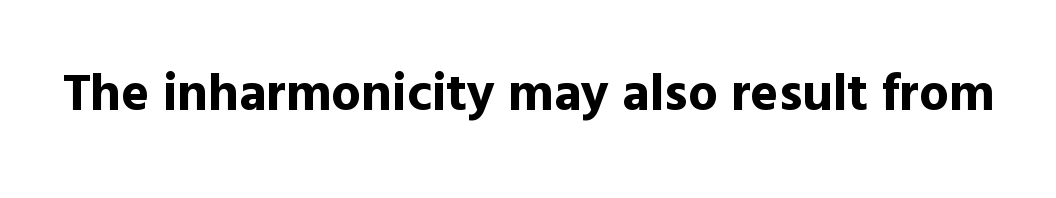
The image shows 53 px bold sans-serif type, upright; set normal letter spacing, not underlined; a medium x-height.
